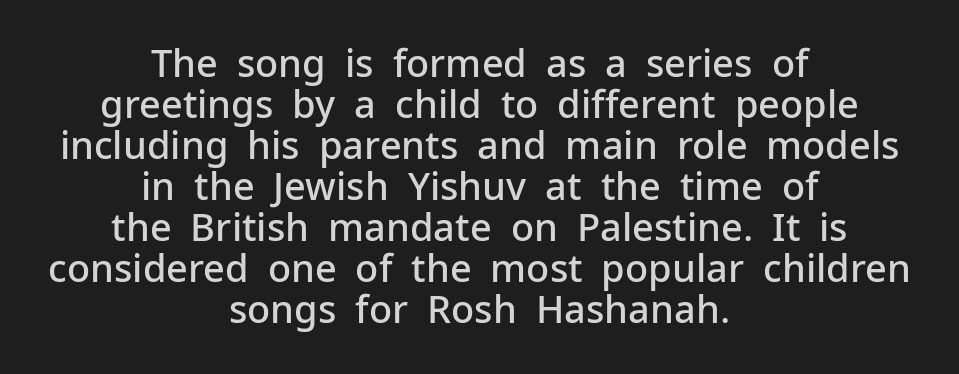
Spacing verdict: proportional, widths tailored to each character. Centered paragraph, ragged on both sides. Quick note: not italic, upright. The gap between lines stays unmarked.
